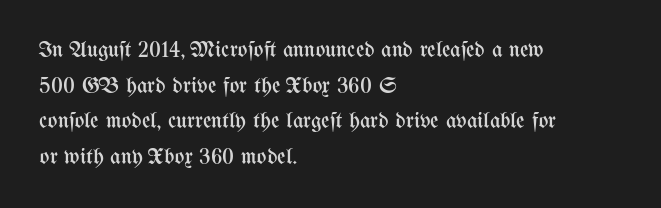
Q: Is the text bold? A: No.
Q: Is the text italic (slanted)? A: No, it is upright.
Q: Is the text underlined? A: No.
Q: How is the paragraph aligned? A: Left-aligned.
Q: Is the spacing between letters normal or unusually wide? A: Normal.
Q: Is the spacing between lines tight, normal or loose? A: Normal.
